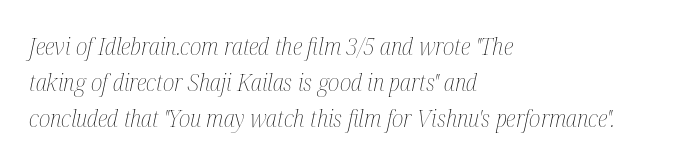
Q: Is the text bold? A: No.
Q: Is the text italic (slanted)? A: Yes, it leans right by about 12 degrees.
Q: Is the text underlined? A: No.
Q: How is the paragraph aligned? A: Left-aligned.
Q: Is the spacing between letters normal or unusually wide? A: Normal.
Q: Is the spacing between lines tight, normal or loose? A: Normal.
